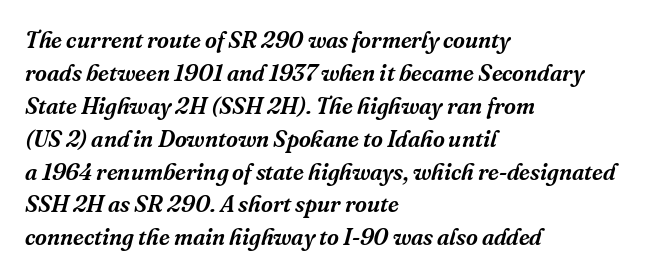
The image shows 23 px text type, italic (leaning right); set left-aligned, normal line spacing (1.43x), normal letter spacing, not underlined.
